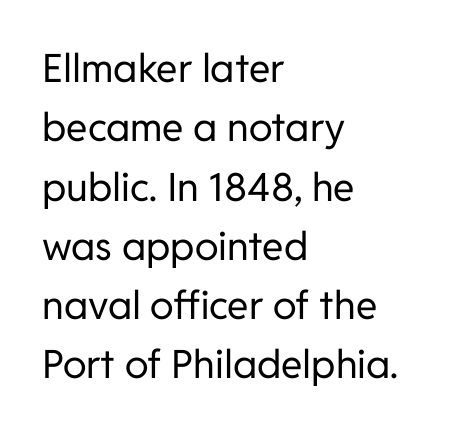
Letters have the restrained weight of plain body copy at most. Grotesque or geometric, the face here clearly has no serifs. Think of a printed novel: that variable character pitch is what you see here. This is roman type, the default non-slanted kind.
